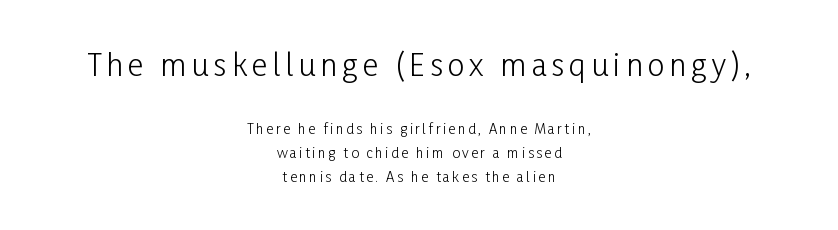
The image shows 30 px light, condensed sans-serif type, upright; set centered, normal line spacing (1.7x), not underlined; the first (top) block is 2.14x larger; low stroke contrast and a medium x-height.
